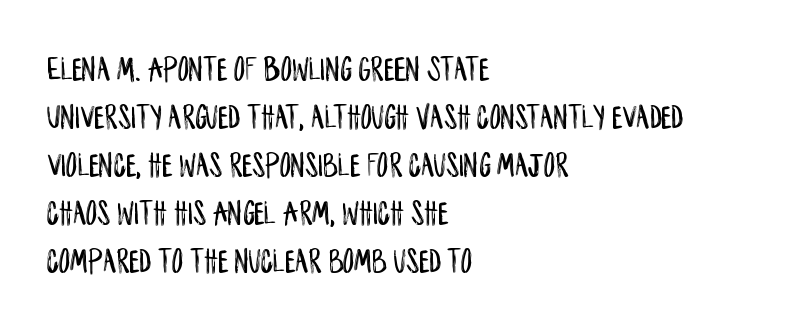
Q: Is the text italic (slanted)? A: No, it is upright.
Q: Is the typeface a serif or a sans-serif typeface? A: Sans-serif.
Q: Is the text underlined? A: No.
Q: How is the paragraph aligned? A: Left-aligned.
Q: Is the spacing between letters normal or unusually wide? A: Normal.
Q: Is the spacing between lines tight, normal or loose? A: Normal.
Q: Width (condensed, normal, or wide)? A: Condensed.
Q: Stroke contrast? A: Low.
Q: x-height? A: Large.
Q: Monospaced? A: No.
